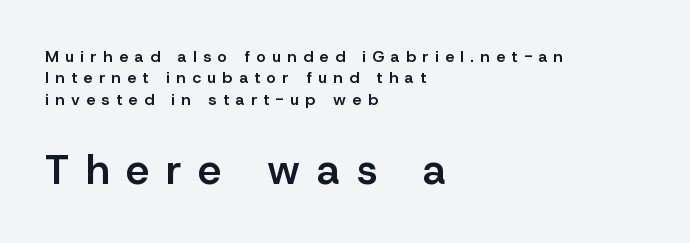
The image shows 41 px semibold sans-serif type, upright; set left-aligned, normal line spacing (1.34x), unusually wide letter spacing (+0.41 em), not underlined; the second (bottom) block is 2.56x larger; low stroke contrast and a medium x-height.
